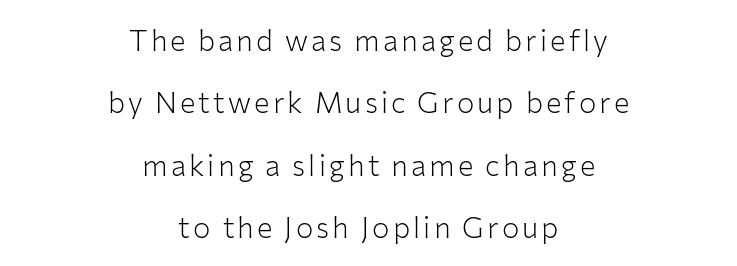
Q: Is the text bold? A: No.
Q: Is the text italic (slanted)? A: No, it is upright.
Q: Is the typeface a serif or a sans-serif typeface? A: Sans-serif.
Q: Is the text underlined? A: No.
Q: How is the paragraph aligned? A: Centered.
Q: Is the spacing between lines tight, normal or loose? A: Loose.
Q: Width (condensed, normal, or wide)? A: Normal.
Q: Stroke contrast? A: Low.
Q: x-height? A: Medium.
Q: Monospaced? A: No.
